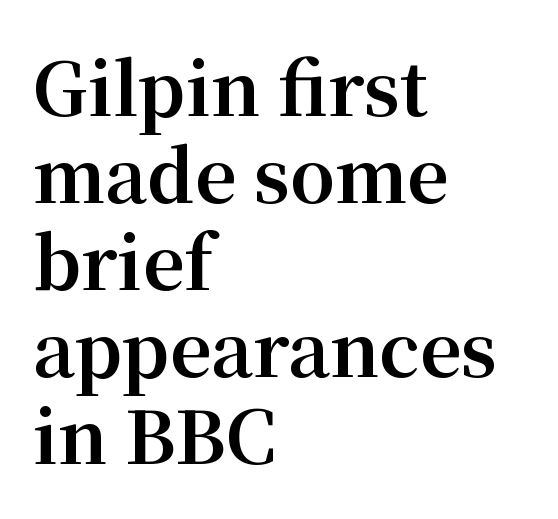
Q: Is the text bold? A: Yes.
Q: Is the text italic (slanted)? A: No, it is upright.
Q: Is the typeface a serif or a sans-serif typeface? A: Serif.
Q: Is the text underlined? A: No.
Q: How is the paragraph aligned? A: Left-aligned.
Q: Is the spacing between letters normal or unusually wide? A: Normal.
Q: Width (condensed, normal, or wide)? A: Normal.
Q: Stroke contrast? A: Medium.
Q: x-height? A: Medium.
Q: Monospaced? A: No.
